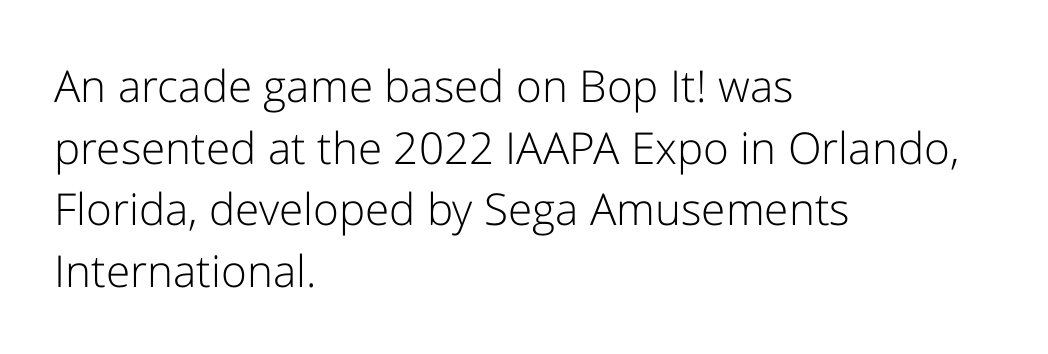
Q: Is the text bold? A: No.
Q: Is the text italic (slanted)? A: No, it is upright.
Q: Is the typeface a serif or a sans-serif typeface? A: Sans-serif.
Q: Is the text underlined? A: No.
Q: How is the paragraph aligned? A: Left-aligned.
Q: Is the spacing between letters normal or unusually wide? A: Normal.
Q: Is the spacing between lines tight, normal or loose? A: Normal.
Q: Width (condensed, normal, or wide)? A: Normal.
Q: Stroke contrast? A: Low.
Q: x-height? A: Medium.
Q: Monospaced? A: No.
